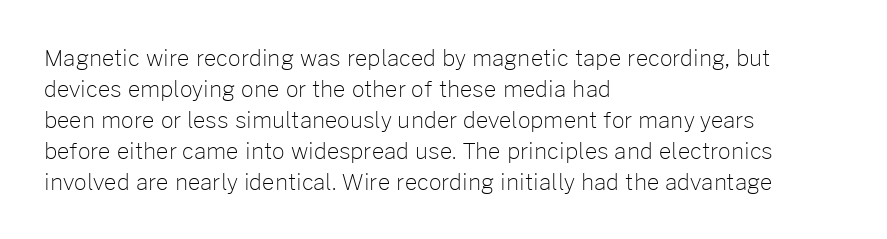
Q: Is the text bold? A: No.
Q: Is the text italic (slanted)? A: No, it is upright.
Q: Is the text underlined? A: No.
Q: How is the paragraph aligned? A: Left-aligned.
Q: Is the spacing between letters normal or unusually wide? A: Normal.
Q: Is the spacing between lines tight, normal or loose? A: Normal.
